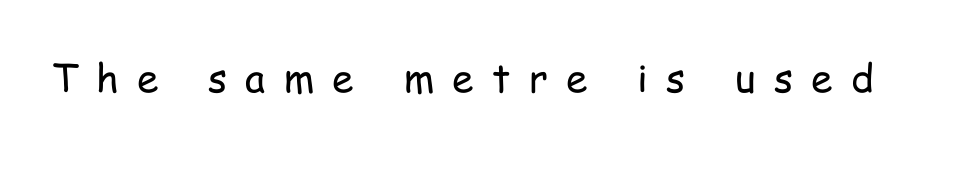
The image shows 39 px regular-weight, condensed sans-serif type, upright; set unusually wide letter spacing (+0.47 em), not underlined; low stroke contrast and a medium x-height.
